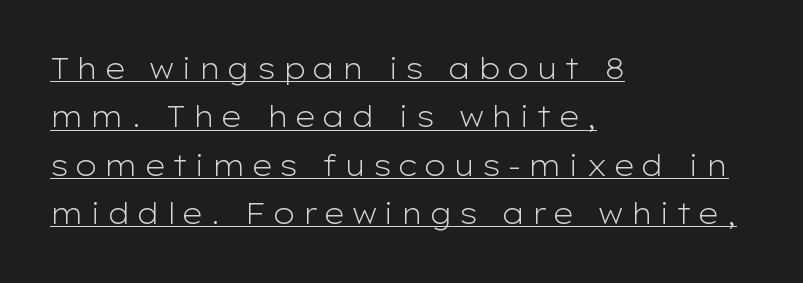
This sample keeps an unexceptional amount of space between lines. These lines are rendered in a variable-pitch font. Letters have the restrained weight of plain body copy at most. These lines stack with their left ends in a neat column.
